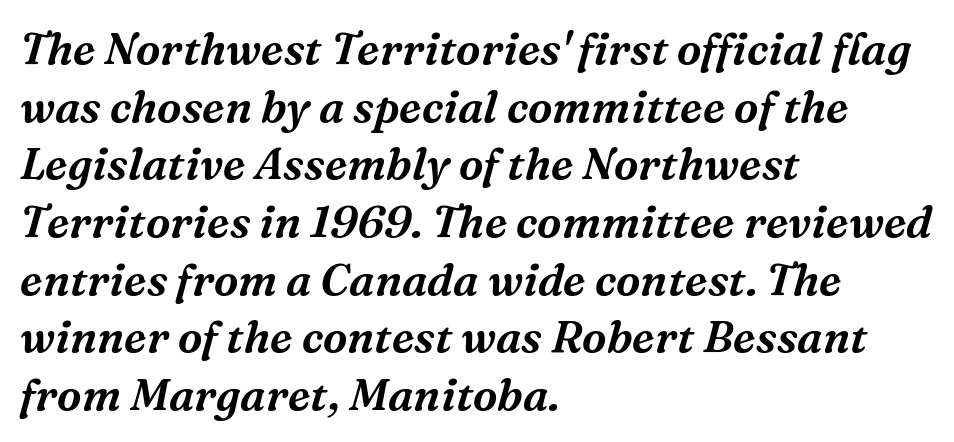
{"serif": "yes", "italic": "yes", "lean": "right", "slant_degrees": 16, "width": "normal", "stroke_contrast": "medium", "x_height": "medium", "monospaced": "no", "underline": "no", "align": "left", "line_spacing": "normal", "line_spacing_ratio": 1.31, "letter_spacing": "normal", "letter_spacing_em": 0.0, "glyph_px": 44}
